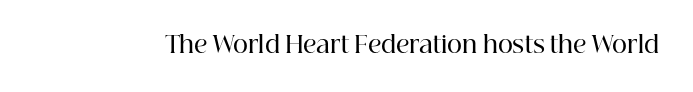
Q: Is the text bold? A: Semi-bold.
Q: Is the text italic (slanted)? A: No, it is upright.
Q: Is the text underlined? A: No.
Q: Is the spacing between letters normal or unusually wide? A: Normal.
